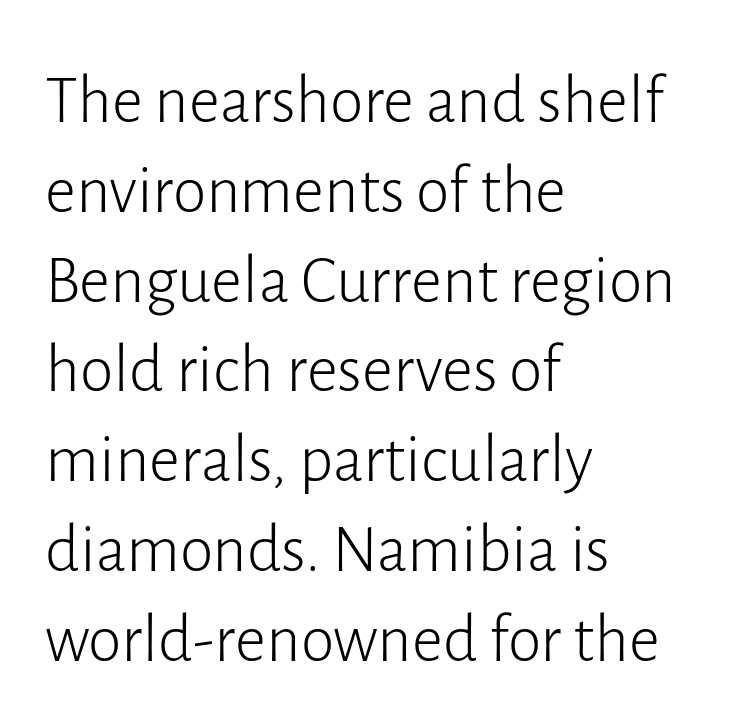
Q: Is the text bold? A: No.
Q: Is the text italic (slanted)? A: No, it is upright.
Q: Is the typeface a serif or a sans-serif typeface? A: Sans-serif.
Q: Is the text underlined? A: No.
Q: How is the paragraph aligned? A: Left-aligned.
Q: Is the spacing between letters normal or unusually wide? A: Normal.
Q: Is the spacing between lines tight, normal or loose? A: Normal.
Q: Width (condensed, normal, or wide)? A: Normal.
Q: Stroke contrast? A: Low.
Q: x-height? A: Medium.
Q: Monospaced? A: No.
